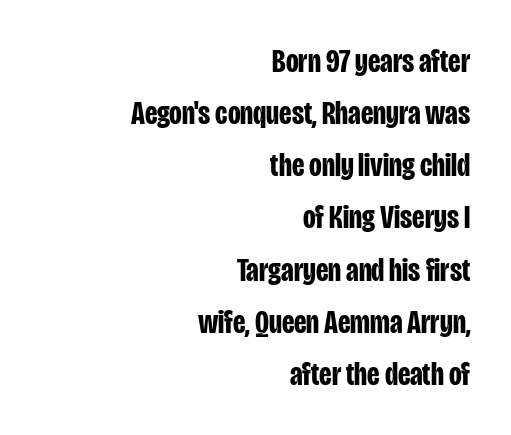
The image shows 33 px bold, condensed sans-serif type, upright; set right-aligned, normal line spacing (1.58x), normal letter spacing, not underlined; low stroke contrast and a large x-height.
